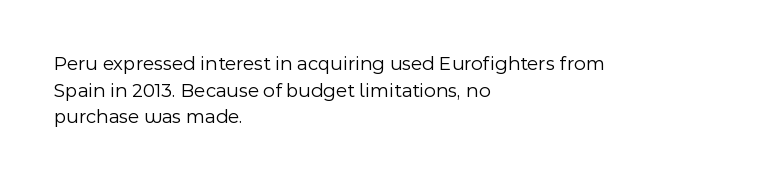
Q: Is the text bold? A: No.
Q: Is the text italic (slanted)? A: No, it is upright.
Q: Is the text underlined? A: No.
Q: How is the paragraph aligned? A: Left-aligned.
Q: Is the spacing between letters normal or unusually wide? A: Normal.
Q: Is the spacing between lines tight, normal or loose? A: Normal.
